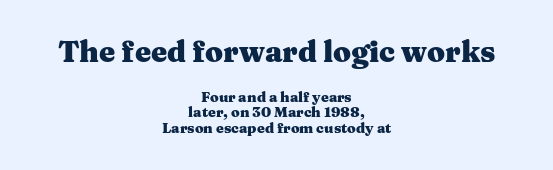
The image shows 29 px heavy, wide serif type, upright; set centered, tight line spacing (1.1x), normal letter spacing, not underlined; the first (top) block is 2.07x larger; medium stroke contrast and a medium x-height.
